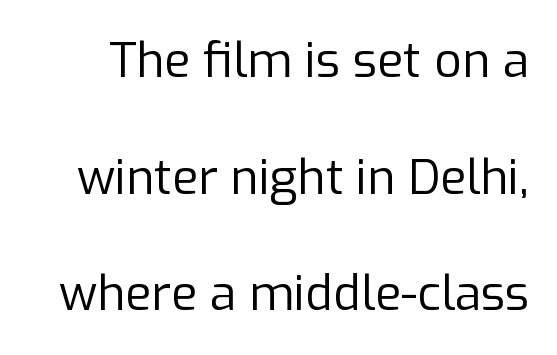
{"serif": "no", "italic": "no", "bold": "no", "weight": "regular", "width": "normal", "stroke_contrast": "low", "x_height": "medium", "monospaced": "no", "underline": "no", "line_spacing": "loose", "line_spacing_ratio": 2.43, "letter_spacing": "normal", "letter_spacing_em": 0.0, "glyph_px": 48}
